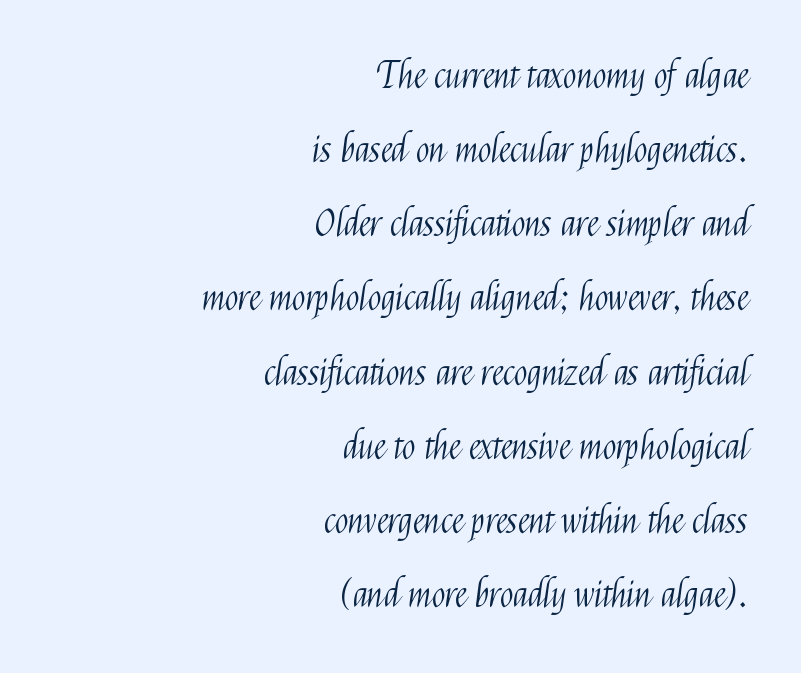
Looks like regular typesetting: each glyph gets only the width it needs. Nobody touched the tracking dial on this one. The weight tops out at a normal text grade.
